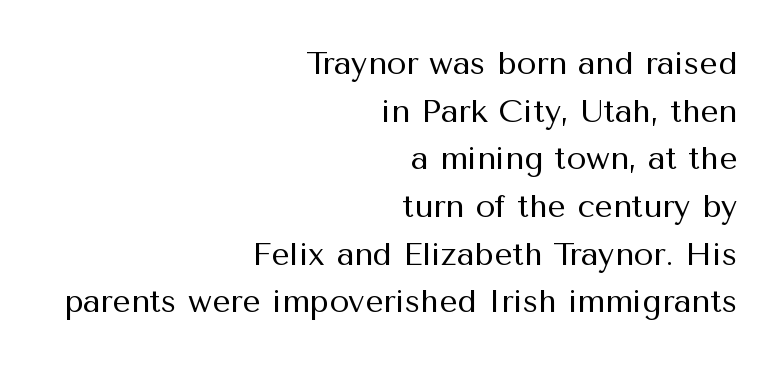
Q: Is the text bold? A: No.
Q: Is the text italic (slanted)? A: No, it is upright.
Q: Is the typeface a serif or a sans-serif typeface? A: Sans-serif.
Q: Is the text underlined? A: No.
Q: How is the paragraph aligned? A: Right-aligned.
Q: Is the spacing between letters normal or unusually wide? A: Normal.
Q: Is the spacing between lines tight, normal or loose? A: Normal.
Q: Width (condensed, normal, or wide)? A: Normal.
Q: Stroke contrast? A: Medium.
Q: x-height? A: Medium.
Q: Monospaced? A: No.
